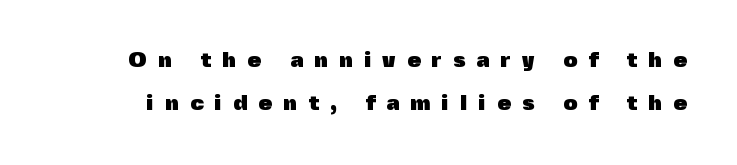
Q: Is the text bold? A: Yes.
Q: Is the text italic (slanted)? A: No, it is upright.
Q: Is the text underlined? A: No.
Q: Is the spacing between letters normal or unusually wide? A: Unusually wide.
Q: Is the spacing between lines tight, normal or loose? A: Loose.
